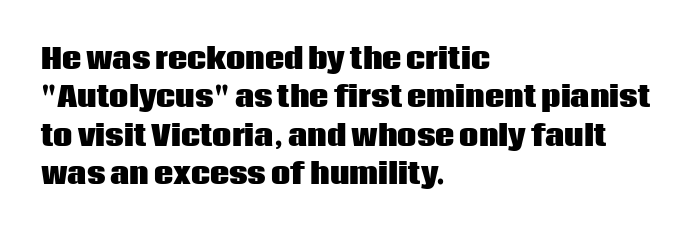
The image shows 27 px bold type, upright; set left-aligned, normal line spacing (1.42x), normal letter spacing, not underlined.
